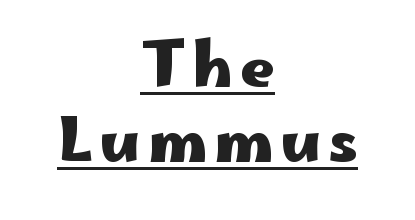
{"serif": "no", "italic": "no", "bold": "yes", "weight": "heavy", "width": "wide", "stroke_contrast": "low", "x_height": "small", "monospaced": "no", "underline": "yes", "align": "center", "line_spacing": "normal", "line_spacing_ratio": 1.27, "glyph_px": 59}
